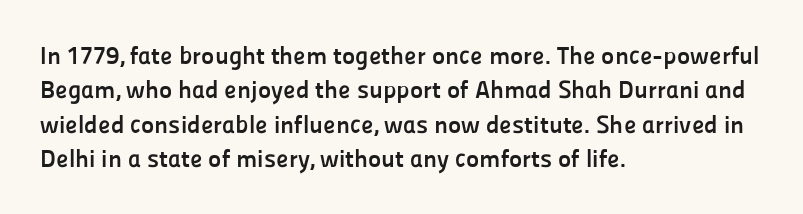
The image shows 25 px bold type, upright; set left-aligned, normal line spacing (1.38x), normal letter spacing, not underlined.
